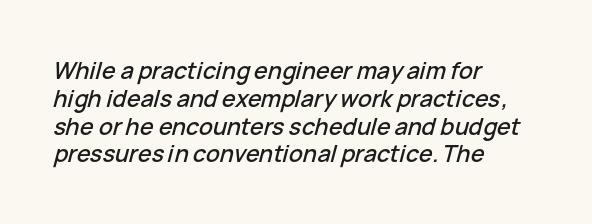
The image shows 23 px text type, italic (leaning right); set left-aligned, line spacing 1.21x, normal letter spacing, not underlined.
